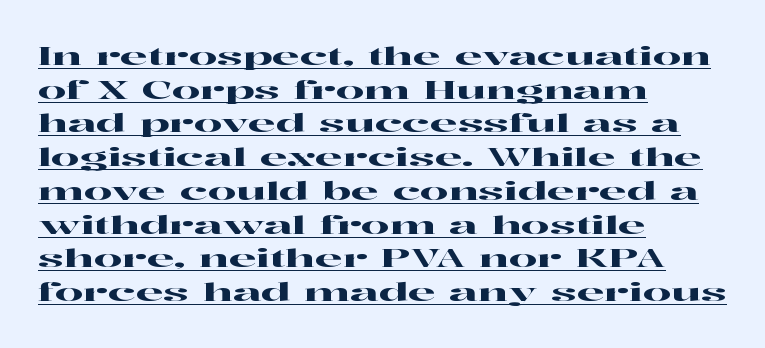
Q: Is the text italic (slanted)? A: No, it is upright.
Q: Is the text underlined? A: Yes.
Q: How is the paragraph aligned? A: Left-aligned.
Q: Is the spacing between letters normal or unusually wide? A: Normal.
Q: Is the spacing between lines tight, normal or loose? A: Normal.
